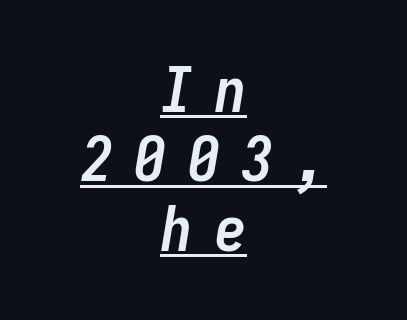
{"italic": "yes", "lean": "right", "slant_degrees": 9, "bold": "yes", "weight": "semibold", "width": "condensed", "stroke_contrast": "low", "x_height": "medium", "monospaced": "yes", "underline": "yes", "align": "center", "line_spacing": "tight", "line_spacing_ratio": 1.1, "letter_spacing": "wide", "letter_spacing_em": 0.35, "glyph_px": 63}
